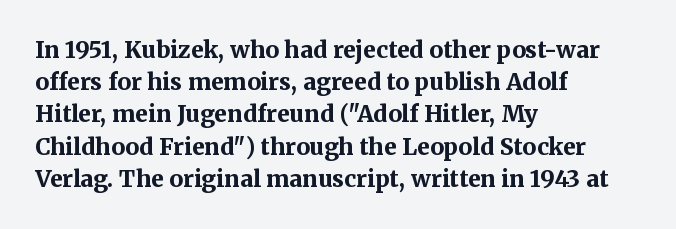
{"italic": "no", "bold": "yes", "underline": "no", "align": "left", "line_spacing": "normal", "line_spacing_ratio": 1.4, "letter_spacing": "normal", "letter_spacing_em": 0.0, "glyph_px": 23}
